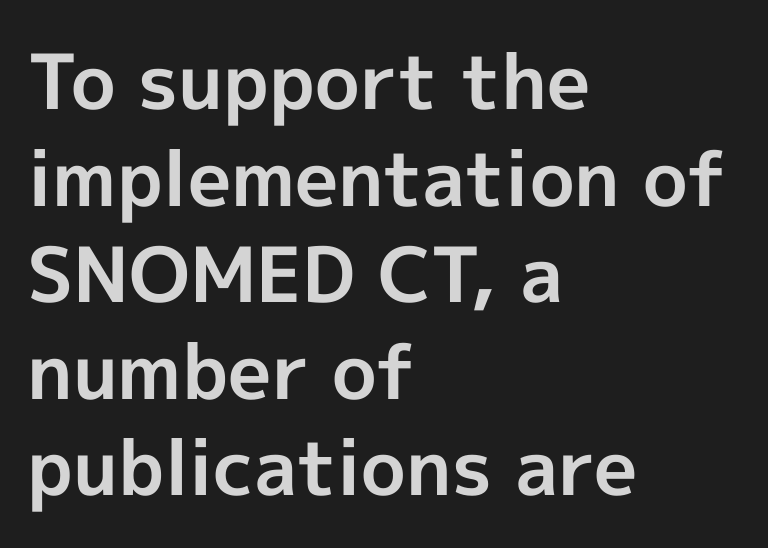
{"serif": "no", "italic": "no", "bold": "yes", "weight": "bold", "width": "normal", "x_height": "medium", "monospaced": "no", "underline": "no", "align": "left", "line_spacing": "normal", "line_spacing_ratio": 1.27, "letter_spacing": "normal", "letter_spacing_em": 0.0, "glyph_px": 76}
